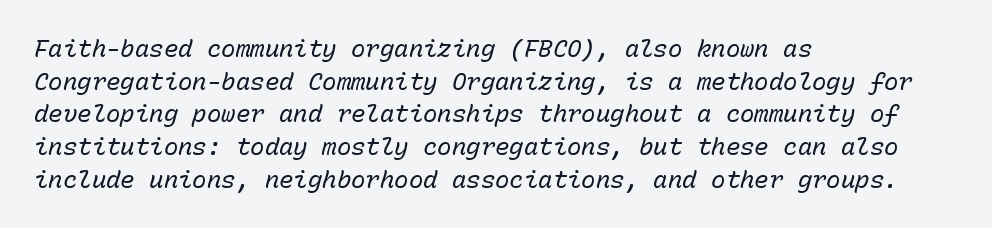
The image shows 24 px text type, italic (leaning right); set left-aligned, normal line spacing (1.36x), normal letter spacing, not underlined.
